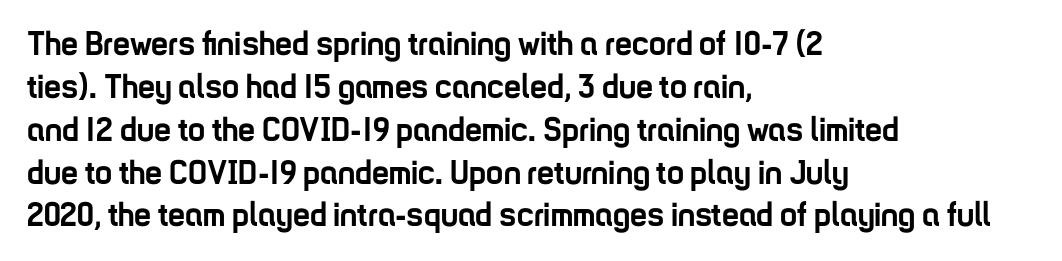
{"serif": "no", "italic": "no", "bold": "yes", "weight": "semibold", "width": "condensed", "stroke_contrast": "low", "x_height": "medium", "monospaced": "no", "underline": "no", "align": "left", "line_spacing": "normal", "line_spacing_ratio": 1.26, "letter_spacing": "normal", "letter_spacing_em": 0.0, "glyph_px": 34}
